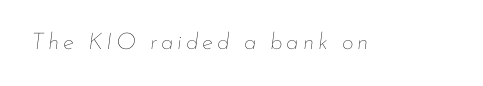
The passage shown is not underscored anywhere. Weight: regular or lighter. Slanted lettering throughout.
